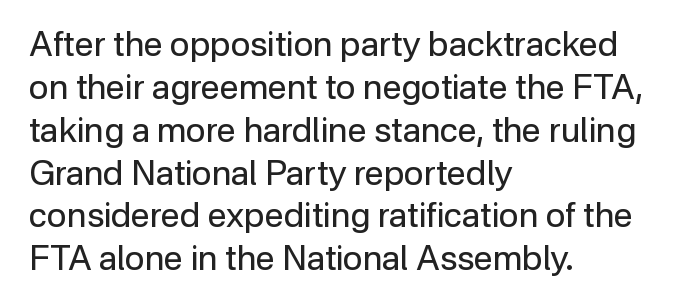
Q: Is the text bold? A: No.
Q: Is the text italic (slanted)? A: No, it is upright.
Q: Is the typeface a serif or a sans-serif typeface? A: Sans-serif.
Q: Is the text underlined? A: No.
Q: How is the paragraph aligned? A: Left-aligned.
Q: Is the spacing between letters normal or unusually wide? A: Normal.
Q: Is the spacing between lines tight, normal or loose? A: Normal.
Q: Width (condensed, normal, or wide)? A: Normal.
Q: Stroke contrast? A: Low.
Q: x-height? A: Medium.
Q: Monospaced? A: No.
